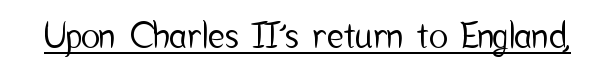
The image shows 36 px condensed sans-serif type, upright; set normal letter spacing, underlined; low stroke contrast and a medium x-height.
